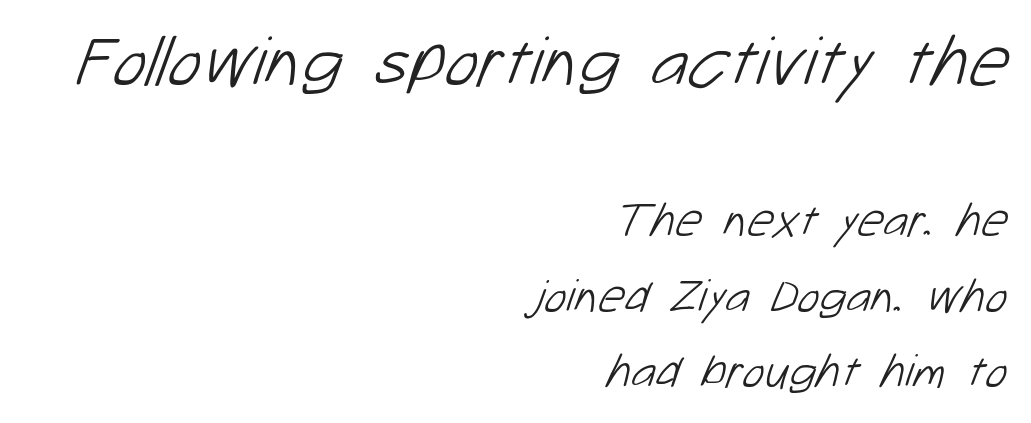
{"serif": "no", "bold": "no", "weight": "light", "width": "normal", "stroke_contrast": "low", "x_height": "medium", "monospaced": "no", "underline": "no", "align": "right", "line_spacing": "normal", "line_spacing_ratio": 1.6, "letter_spacing": "normal", "letter_spacing_em": 0.0, "larger_block": "first", "size_ratio": 1.51, "glyph_px": 71}
